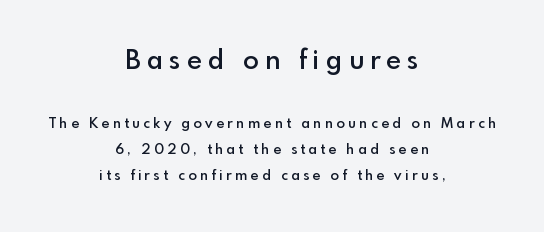
Q: Is the text bold? A: Semi-bold.
Q: Is the text italic (slanted)? A: No, it is upright.
Q: Is the text underlined? A: No.
Q: How is the paragraph aligned? A: Centered.
Q: Is the spacing between letters normal or unusually wide? A: Unusually wide.
Q: Which block of text is set in a larger size, the first (top) or the second (bottom)? A: The first (top) one.
